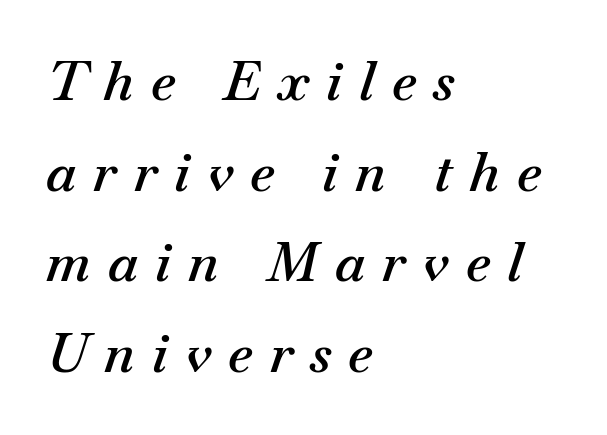
Q: Is the text bold? A: Semi-bold.
Q: Is the text italic (slanted)? A: Yes, it leans right by about 18 degrees.
Q: Is the text underlined? A: No.
Q: How is the paragraph aligned? A: Left-aligned.
Q: Is the spacing between letters normal or unusually wide? A: Unusually wide.
Q: Is the spacing between lines tight, normal or loose? A: Normal.
Q: Width (condensed, normal, or wide)? A: Normal.
Q: Stroke contrast? A: Medium.
Q: x-height? A: Small.
Q: Monospaced? A: No.
